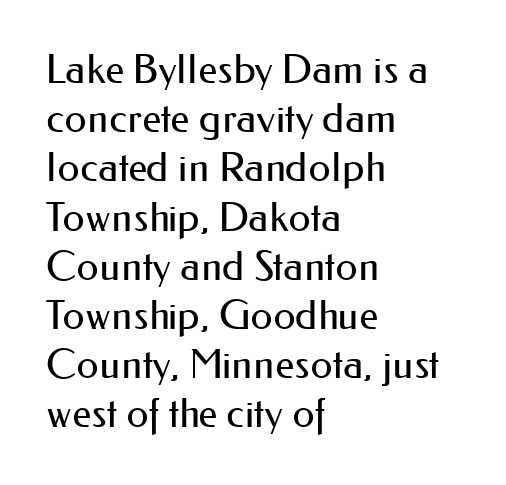
Q: Is the text bold? A: No.
Q: Is the text italic (slanted)? A: No, it is upright.
Q: Is the typeface a serif or a sans-serif typeface? A: Sans-serif.
Q: Is the text underlined? A: No.
Q: How is the paragraph aligned? A: Left-aligned.
Q: Is the spacing between letters normal or unusually wide? A: Normal.
Q: Width (condensed, normal, or wide)? A: Normal.
Q: Stroke contrast? A: Medium.
Q: x-height? A: Small.
Q: Monospaced? A: No.
